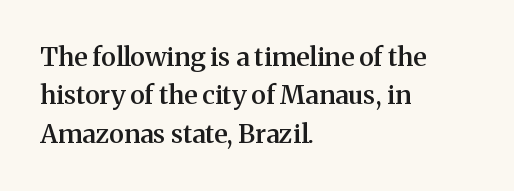
{"italic": "no", "bold": "semi", "underline": "no", "align": "left", "line_spacing": "normal", "line_spacing_ratio": 1.48, "letter_spacing": "normal", "letter_spacing_em": 0.0, "glyph_px": 26}
